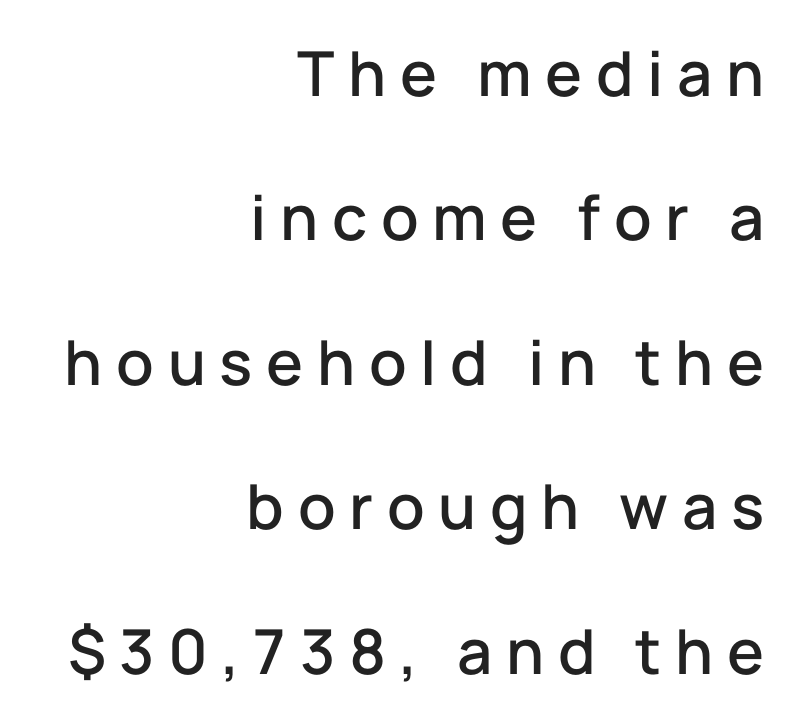
The words here are not underlined. Caption: multi-line text, flush right, ragged left. Tracking value appears strongly positive — letters spread wide. Every character sits straight up, as roman type does.
